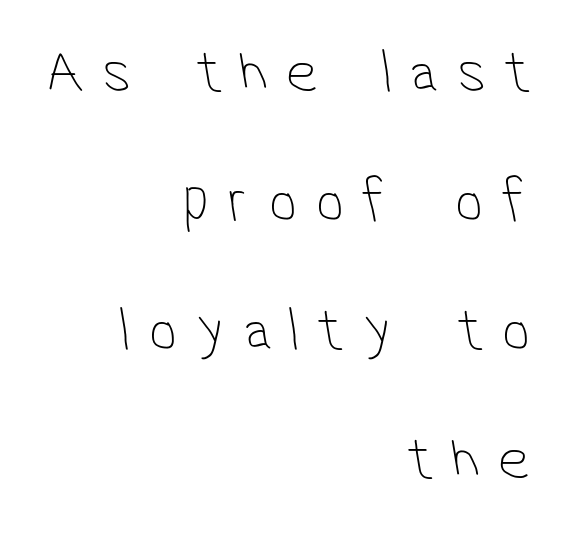
The image shows 62 px thin, condensed sans-serif type; set right-aligned, loose line spacing (2.08x), unusually wide letter spacing (+0.3 em), not underlined; low stroke contrast and a medium x-height.
